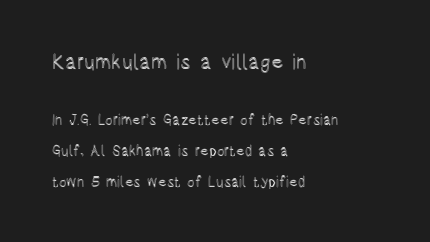
The image shows 20 px text type, upright; set left-aligned, loose line spacing (2.21x), normal letter spacing, not underlined; the first (top) block is 1.43x larger.
